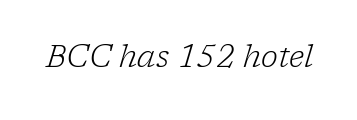
The image shows 31 px light serif type, italic (leaning right); set normal letter spacing, not underlined; low stroke contrast and a medium x-height.
